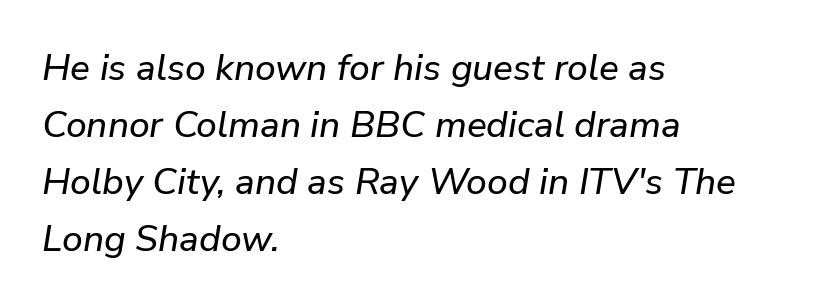
The image shows 37 px text type, italic (leaning right); set left-aligned, normal line spacing (1.54x), normal letter spacing, not underlined; low stroke contrast and a medium x-height.
